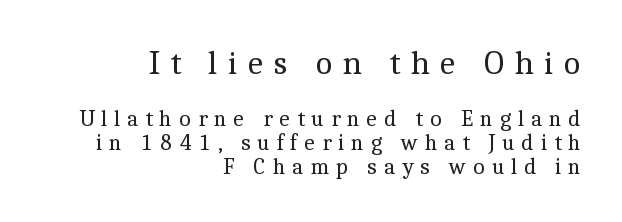
The image shows 34 px regular-weight serif type, upright; set right-aligned, tight line spacing (1.05x), unusually wide letter spacing (+0.29 em), not underlined; the first (top) block is 1.48x larger; a medium x-height.
